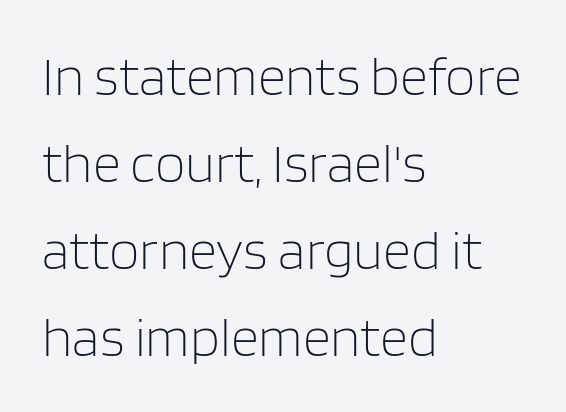
Q: Is the text bold? A: No.
Q: Is the text italic (slanted)? A: No, it is upright.
Q: Is the typeface a serif or a sans-serif typeface? A: Sans-serif.
Q: Is the text underlined? A: No.
Q: How is the paragraph aligned? A: Left-aligned.
Q: Is the spacing between letters normal or unusually wide? A: Normal.
Q: Is the spacing between lines tight, normal or loose? A: Normal.
Q: Width (condensed, normal, or wide)? A: Normal.
Q: Stroke contrast? A: Low.
Q: x-height? A: Large.
Q: Monospaced? A: No.
